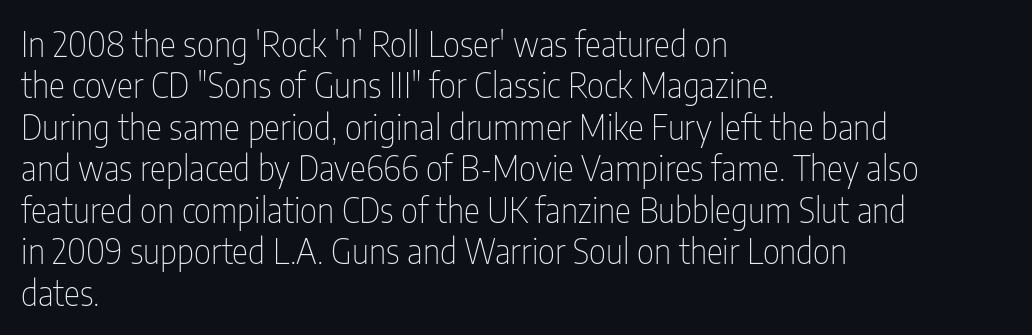
Font category for this specimen: sans-serif. The font is comparable to plain body text, perhaps lighter. The lines are quadded left. The letters advance in unequal steps, a hallmark of proportional type.
